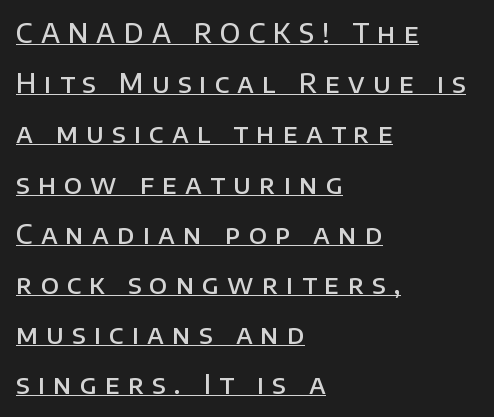
Characters remain perfectly vertical along every line. Students, this is semibold: more ink than regular, less than bold. If you measured baseline to baseline, you'd find a long distance. Someone cranked the tracking dial way up on this one. In designer terms, the underline attribute is active on this setting.
